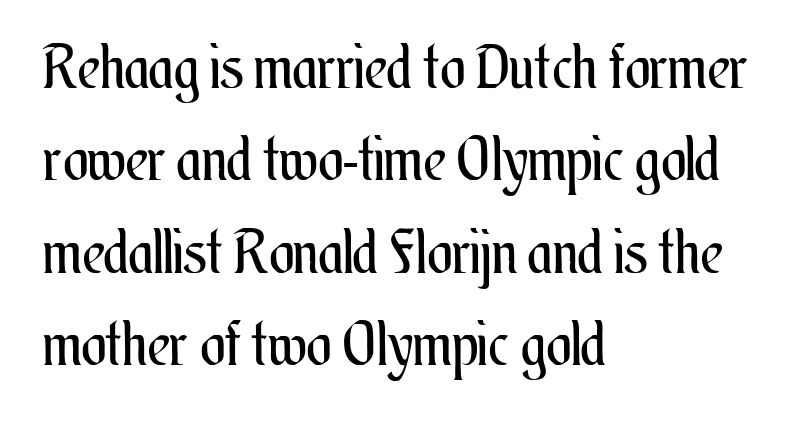
{"italic": "no", "bold": "no", "weight": "regular", "width": "condensed", "stroke_contrast": "medium", "x_height": "small", "monospaced": "no", "underline": "no", "align": "left", "line_spacing": "normal", "line_spacing_ratio": 1.54, "letter_spacing": "normal", "letter_spacing_em": 0.0, "glyph_px": 60}
